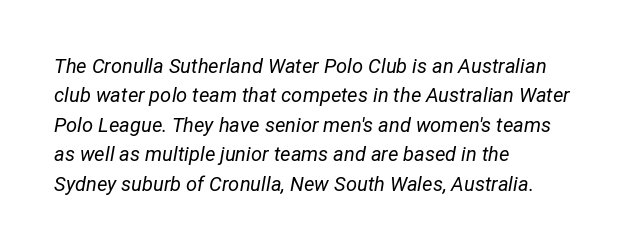
{"italic": "yes", "lean": "right", "slant_degrees": 12, "bold": "no", "underline": "no", "align": "left", "line_spacing": "normal", "line_spacing_ratio": 1.47, "letter_spacing": "normal", "letter_spacing_em": 0.0, "glyph_px": 20}
